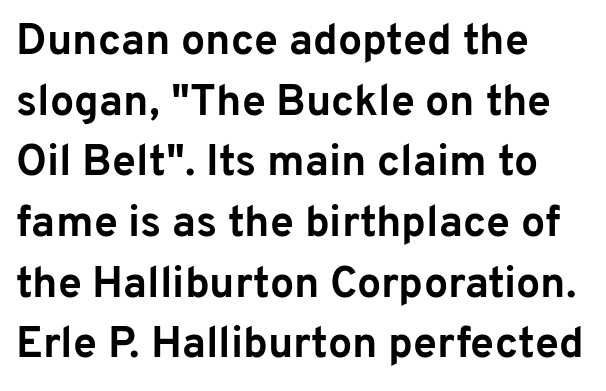
The image shows 43 px bold sans-serif type, upright; set left-aligned, normal line spacing (1.41x), normal letter spacing, not underlined; low stroke contrast and a medium x-height.
